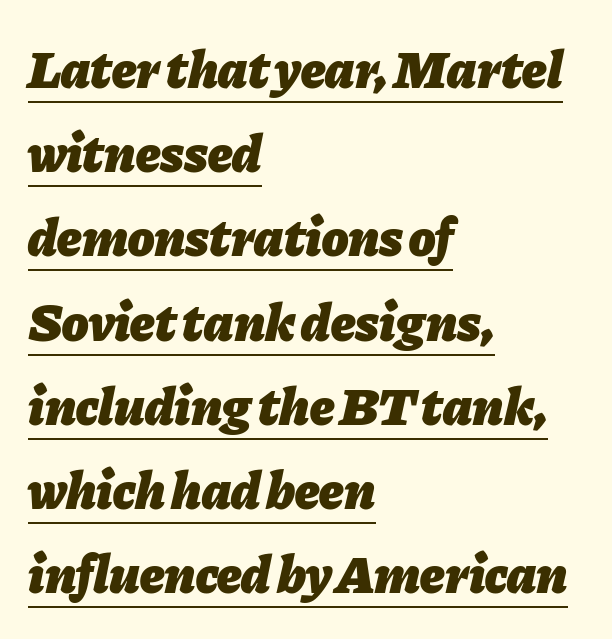
The image shows 54 px heavy type, italic (leaning right); set left-aligned, normal line spacing (1.56x), normal letter spacing, underlined; low stroke contrast and a medium x-height.
